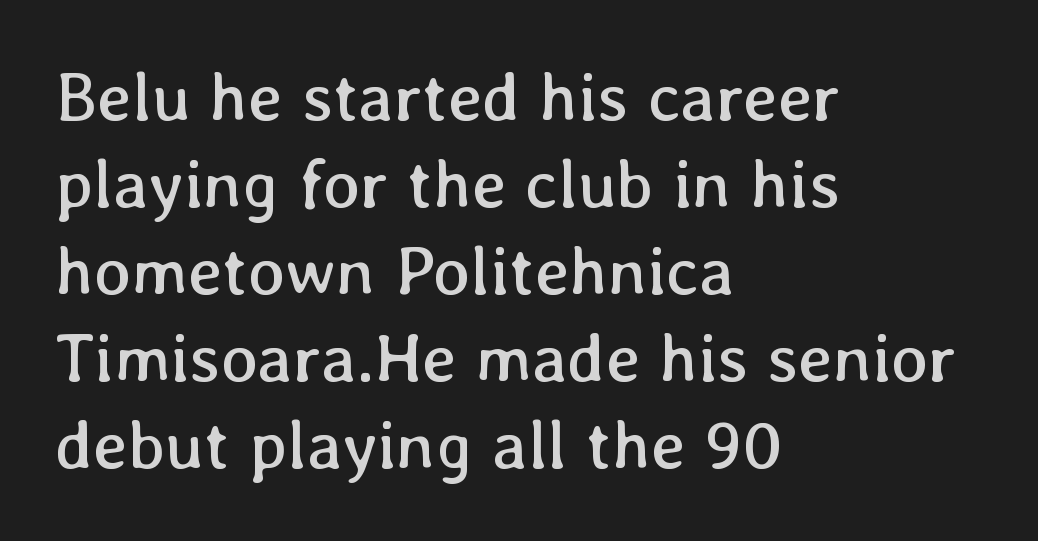
The setting favours the left margin, as ordinary paragraphs usually do. The passage shown is not bold in any degree. Words appear dense and cohesive because spacing is normal. Italic: no, the glyphs are upright roman.
